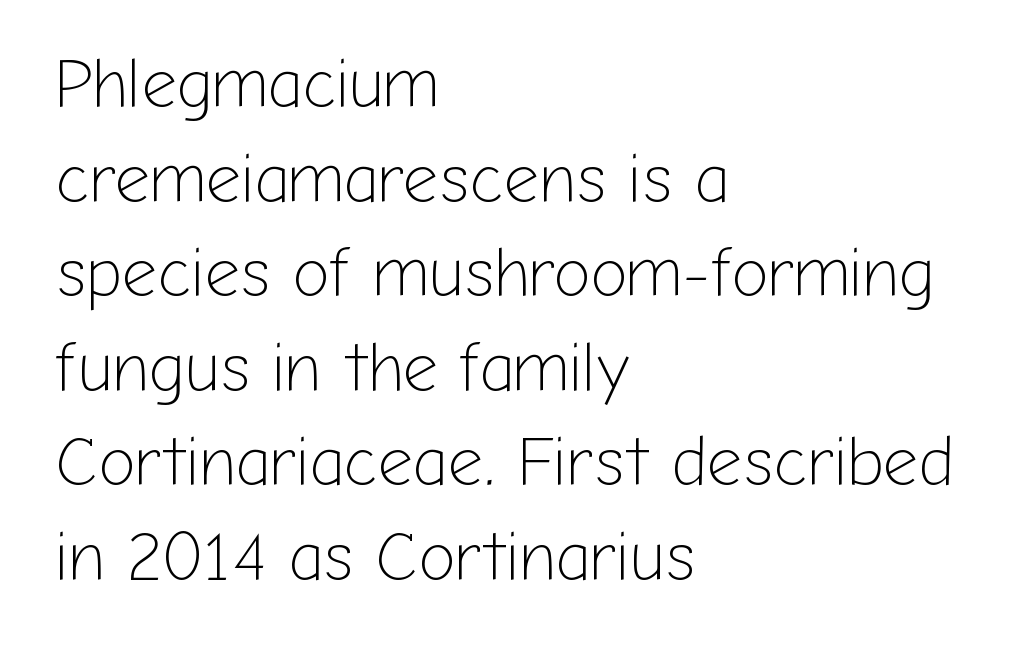
The image shows 69 px light sans-serif type, upright; set left-aligned, normal line spacing (1.37x), normal letter spacing, not underlined; low stroke contrast and a medium x-height.
